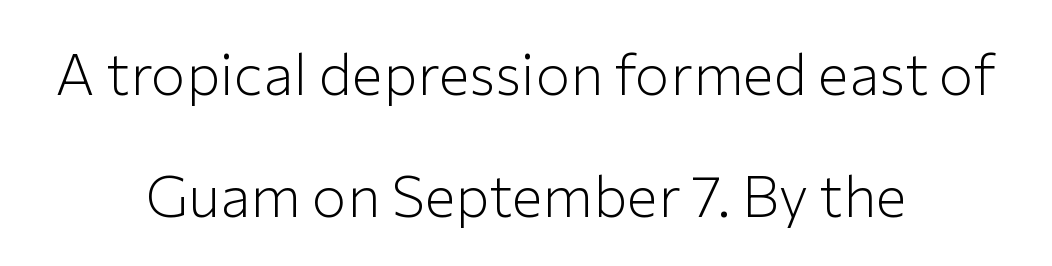
Short and long lines alike share a common midpoint. Vertical spacing — loose. No extra ink here — the face is not bold. You could not count columns in this text — the font is proportionally spaced. Nope, no serifs anywhere on these letters. A typesetter would call this zero additional tracking.
